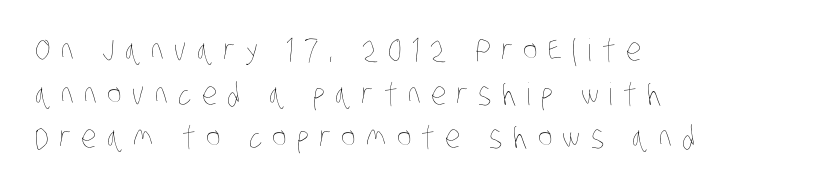
Q: Is the text bold? A: No.
Q: Is the text underlined? A: No.
Q: How is the paragraph aligned? A: Left-aligned.
Q: Is the spacing between letters normal or unusually wide? A: Unusually wide.
Q: Is the spacing between lines tight, normal or loose? A: Normal.
Q: Width (condensed, normal, or wide)? A: Condensed.
Q: Stroke contrast? A: Low.
Q: x-height? A: Large.
Q: Monospaced? A: No.
